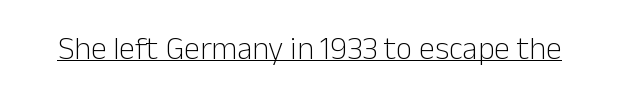
Q: Is the text bold? A: No.
Q: Is the text italic (slanted)? A: No, it is upright.
Q: Is the typeface a serif or a sans-serif typeface? A: Sans-serif.
Q: Is the text underlined? A: Yes.
Q: Is the spacing between letters normal or unusually wide? A: Normal.
Q: Width (condensed, normal, or wide)? A: Normal.
Q: Stroke contrast? A: Low.
Q: x-height? A: Medium.
Q: Monospaced? A: No.
